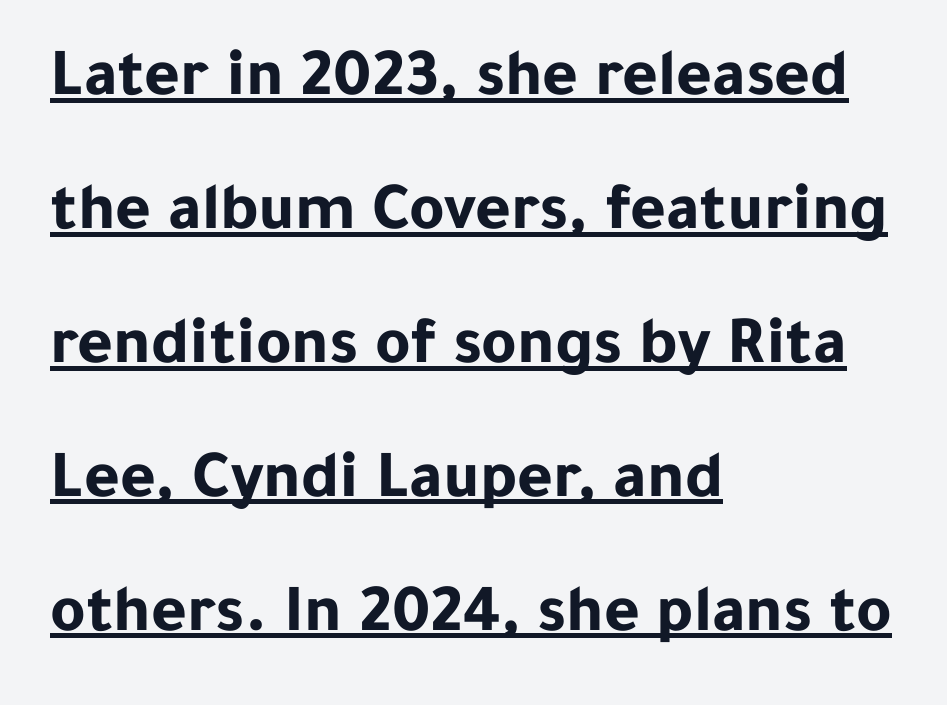
{"serif": "no", "italic": "no", "bold": "yes", "weight": "bold", "width": "normal", "stroke_contrast": "low", "x_height": "medium", "monospaced": "no", "underline": "yes", "align": "left", "line_spacing": "loose", "line_spacing_ratio": 1.97, "letter_spacing": "normal", "letter_spacing_em": 0.0, "glyph_px": 68}
